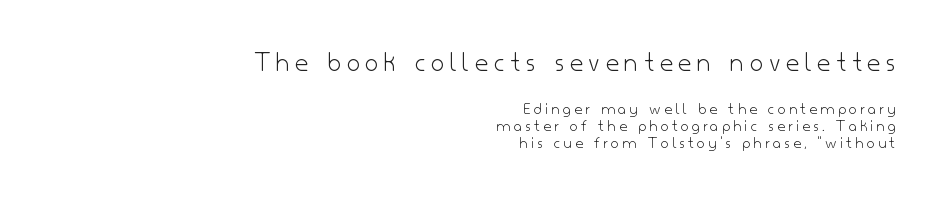
Q: Is the text bold? A: No.
Q: Is the text italic (slanted)? A: No, it is upright.
Q: Is the typeface a serif or a sans-serif typeface? A: Sans-serif.
Q: Is the text underlined? A: No.
Q: How is the paragraph aligned? A: Right-aligned.
Q: Is the spacing between letters normal or unusually wide? A: Unusually wide.
Q: Is the spacing between lines tight, normal or loose? A: Tight.
Q: Which block of text is set in a larger size, the first (top) or the second (bottom)? A: The first (top) one.
Q: Width (condensed, normal, or wide)? A: Normal.
Q: Stroke contrast? A: Low.
Q: x-height? A: Small.
Q: Monospaced? A: No.
